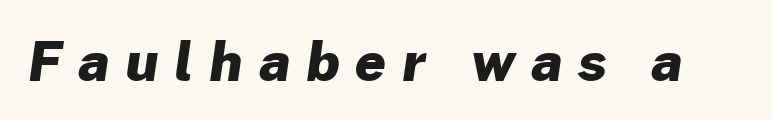
{"serif": "no", "bold": "yes", "weight": "heavy", "width": "normal", "stroke_contrast": "low", "x_height": "medium", "monospaced": "no", "underline": "no", "letter_spacing": "wide", "letter_spacing_em": 0.3, "glyph_px": 54}
